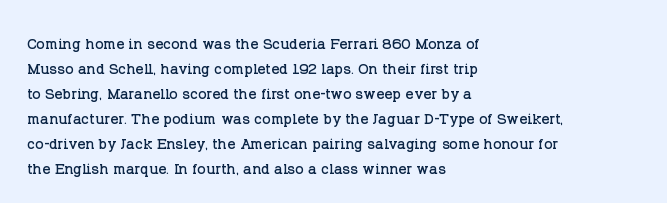
The image shows 20 px text type, upright; set left-aligned, normal line spacing (1.25x), normal letter spacing, not underlined.
